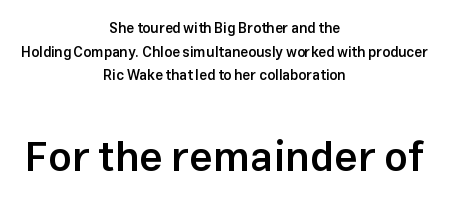
The image shows 42 px semibold sans-serif type, upright; set centered, normal line spacing (1.69x), normal letter spacing, not underlined; the second (bottom) block is 3.0x larger; low stroke contrast and a medium x-height.
